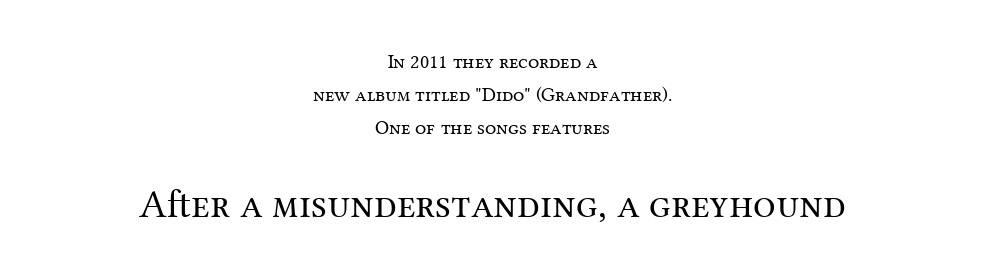
Teacher's note: observe the equal gaps on both sides — that is centered alignment. A serif font was chosen for this passage. Is the letter spacing exaggerated? No — it looks like the ordinary default. Every stem runs plumb, perpendicular to the baseline. Stroke mass is kept to a normal reading level or below.
